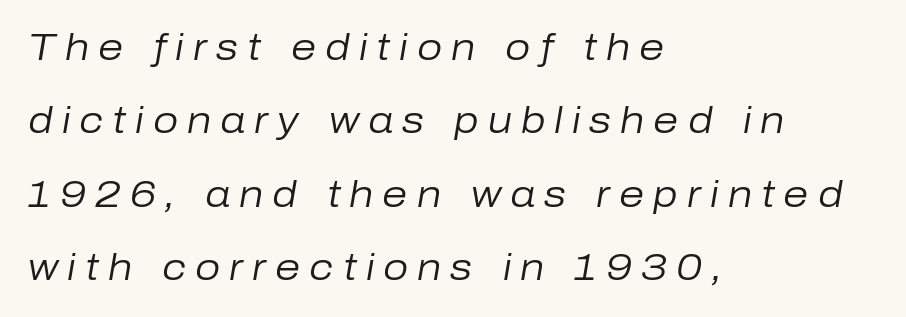
Leading is clearly above the norm, producing a sparse column. Horizontal alignment here is leftward, the default for most running prose. Observe the wide spacing: letters keep a clear distance from each other. The string is rendered with underlining switched off. The face looks like a standard text weight, possibly lighter.
